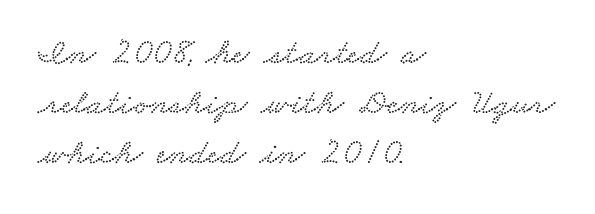
{"serif": "yes", "width": "wide", "stroke_contrast": "low", "x_height": "small", "monospaced": "no", "underline": "no", "align": "left", "line_spacing": "normal", "line_spacing_ratio": 1.39, "letter_spacing": "normal", "letter_spacing_em": 0.0, "glyph_px": 36}
